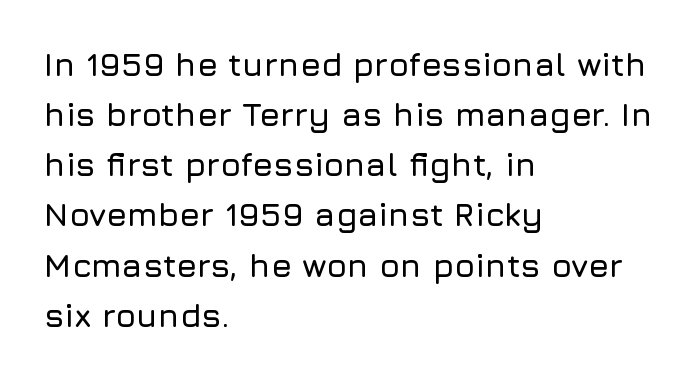
No word sits above an underline. Tall strokes in this sample are plumb rather than angled. Do the characters align in a grid? No, the font is proportional. Serifs: no, the terminals of the letterforms are clean.
